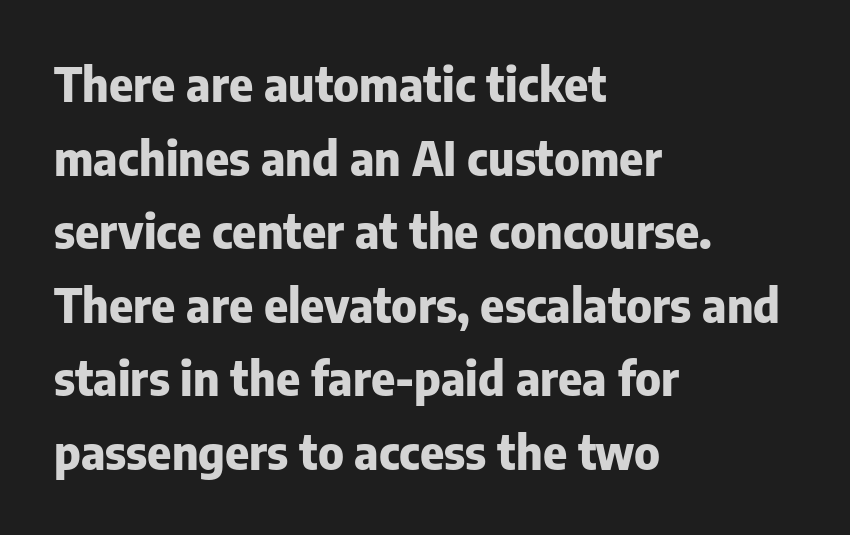
{"serif": "no", "italic": "no", "bold": "yes", "weight": "heavy", "width": "normal", "stroke_contrast": "low", "x_height": "medium", "monospaced": "no", "underline": "no", "align": "left", "line_spacing": "normal", "line_spacing_ratio": 1.6, "letter_spacing": "normal", "letter_spacing_em": 0.0, "glyph_px": 46}
